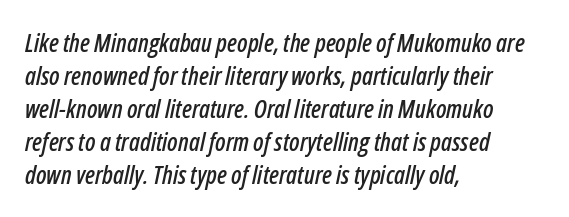
Tall strokes in this sample are angled rather than plumb. Notice how the passage keeps a crisp vertical edge on the left only. The tracking reads as untouched default to a designer's eye. The space beneath each line is pristine and unruled. These lines sit exactly where default settings would place them.
